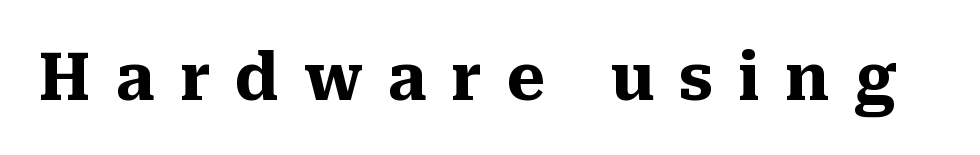
{"serif": "yes", "italic": "no", "bold": "yes", "weight": "heavy", "width": "normal", "stroke_contrast": "medium", "x_height": "medium", "monospaced": "no", "underline": "no", "letter_spacing": "wide", "letter_spacing_em": 0.38, "glyph_px": 65}
